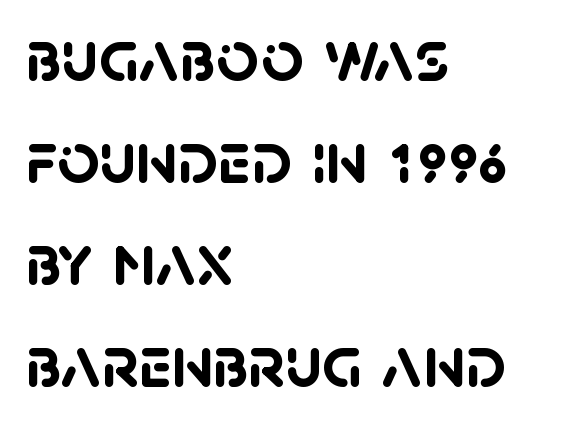
Q: Is the text bold? A: Yes.
Q: Is the typeface a serif or a sans-serif typeface? A: Sans-serif.
Q: Is the text underlined? A: No.
Q: How is the paragraph aligned? A: Left-aligned.
Q: Is the spacing between letters normal or unusually wide? A: Normal.
Q: Is the spacing between lines tight, normal or loose? A: Normal.
Q: Width (condensed, normal, or wide)? A: Normal.
Q: Stroke contrast? A: Low.
Q: x-height? A: Large.
Q: Monospaced? A: No.
